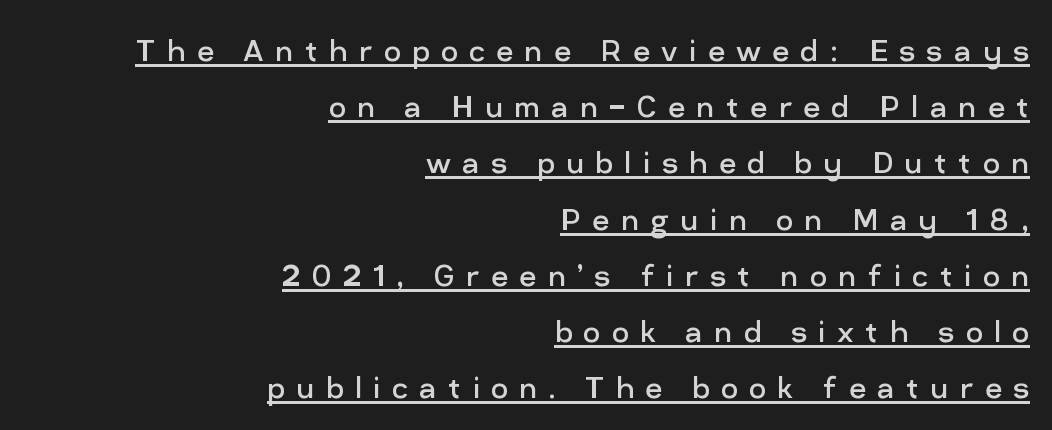
The lettering holds an erect, upright posture throughout. The face used here is rendered with a markedly widened letterfit. A quiet, ordinary-to-light weight characterises the typeface. A sans-serif font was chosen for this passage. Is there an underline? Yes — a line sits under the letters.
